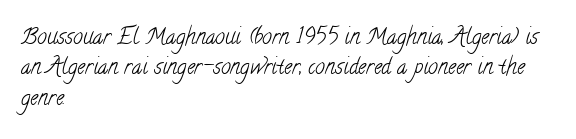
{"bold": "no", "underline": "no", "align": "left", "line_spacing": "normal", "line_spacing_ratio": 1.38, "letter_spacing": "normal", "letter_spacing_em": 0.0, "glyph_px": 22}
